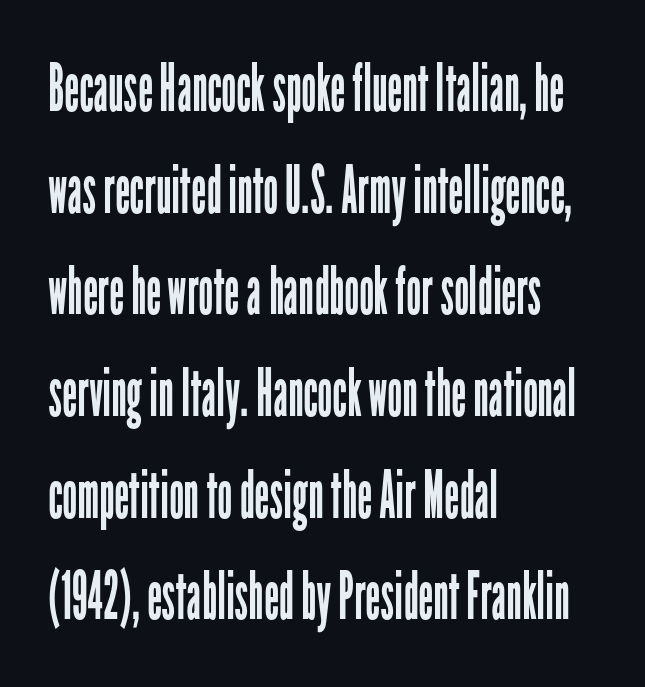
Q: Is the text bold? A: No.
Q: Is the text italic (slanted)? A: No, it is upright.
Q: Is the typeface a serif or a sans-serif typeface? A: Sans-serif.
Q: Is the text underlined? A: No.
Q: How is the paragraph aligned? A: Left-aligned.
Q: Is the spacing between letters normal or unusually wide? A: Normal.
Q: Is the spacing between lines tight, normal or loose? A: Normal.
Q: Width (condensed, normal, or wide)? A: Condensed.
Q: Stroke contrast? A: Low.
Q: x-height? A: Medium.
Q: Monospaced? A: No.
